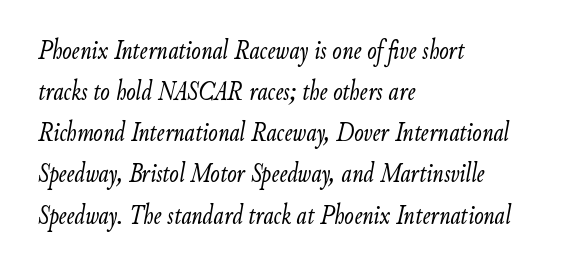
Q: Is the text bold? A: No.
Q: Is the text italic (slanted)? A: Yes, it leans right by about 9 degrees.
Q: Is the text underlined? A: No.
Q: How is the paragraph aligned? A: Left-aligned.
Q: Is the spacing between letters normal or unusually wide? A: Normal.
Q: Is the spacing between lines tight, normal or loose? A: Normal.
Q: Width (condensed, normal, or wide)? A: Condensed.
Q: Stroke contrast? A: Low.
Q: x-height? A: Small.
Q: Monospaced? A: No.
